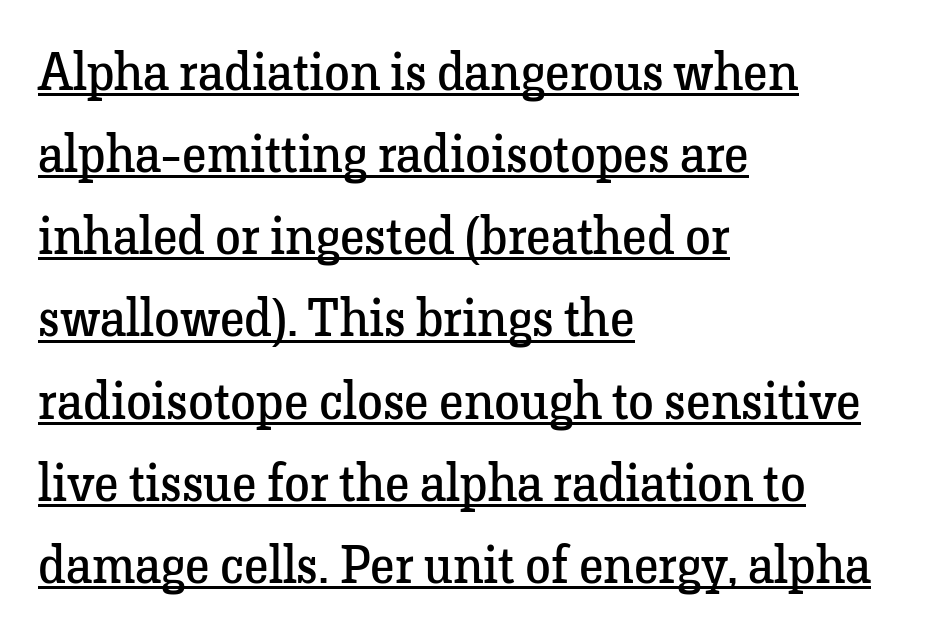
Q: Is the text bold? A: No.
Q: Is the text italic (slanted)? A: No, it is upright.
Q: Is the typeface a serif or a sans-serif typeface? A: Serif.
Q: Is the text underlined? A: Yes.
Q: How is the paragraph aligned? A: Left-aligned.
Q: Is the spacing between letters normal or unusually wide? A: Normal.
Q: Is the spacing between lines tight, normal or loose? A: Normal.
Q: Width (condensed, normal, or wide)? A: Normal.
Q: Stroke contrast? A: Low.
Q: x-height? A: Medium.
Q: Monospaced? A: No.
